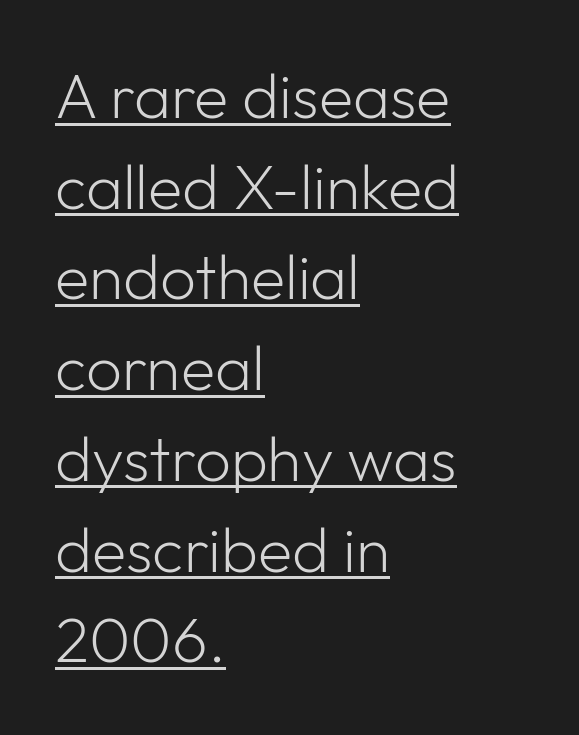
Does the lettering tilt? It doesn't — this is upright. Stroke terminals: plain, sans-serif. These characters rest on top of a visible drawn line. Vertical stems look standard width or narrower in stroke.
